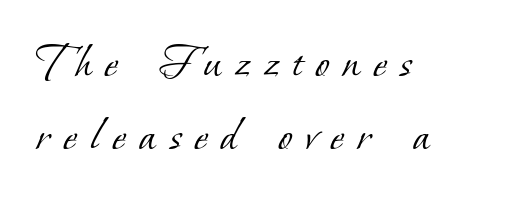
Q: Is the text bold? A: No.
Q: Is the typeface a serif or a sans-serif typeface? A: Serif.
Q: Is the text underlined? A: No.
Q: How is the paragraph aligned? A: Left-aligned.
Q: Is the spacing between letters normal or unusually wide? A: Unusually wide.
Q: Is the spacing between lines tight, normal or loose? A: Normal.
Q: Width (condensed, normal, or wide)? A: Normal.
Q: Stroke contrast? A: Low.
Q: x-height? A: Small.
Q: Monospaced? A: No.
